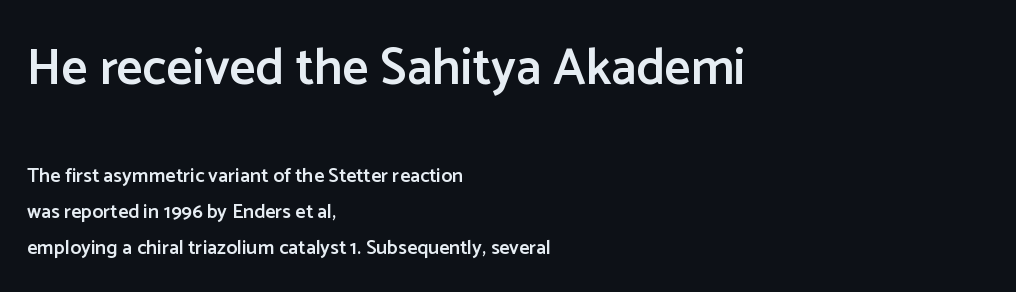
{"serif": "no", "italic": "no", "bold": "semi", "weight": "semibold", "width": "normal", "stroke_contrast": "low", "x_height": "medium", "monospaced": "no", "underline": "no", "align": "left", "line_spacing_ratio": 1.8, "letter_spacing": "normal", "letter_spacing_em": 0.0, "larger_block": "first", "size_ratio": 2.55, "glyph_px": 51}
